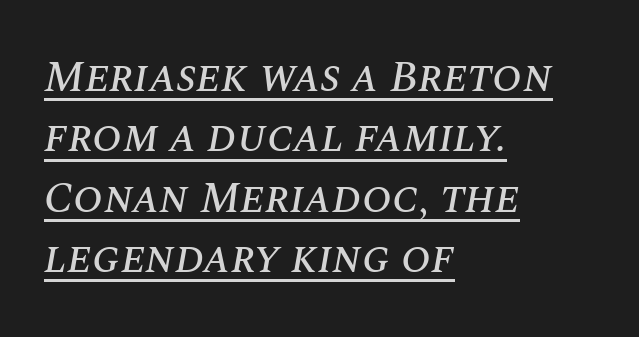
Q: Is the text italic (slanted)? A: Yes, it leans right by about 10 degrees.
Q: Is the text underlined? A: Yes.
Q: How is the paragraph aligned? A: Left-aligned.
Q: Is the spacing between letters normal or unusually wide? A: Normal.
Q: Is the spacing between lines tight, normal or loose? A: Normal.
Q: Width (condensed, normal, or wide)? A: Normal.
Q: Stroke contrast? A: Medium.
Q: x-height? A: Large.
Q: Monospaced? A: No.
